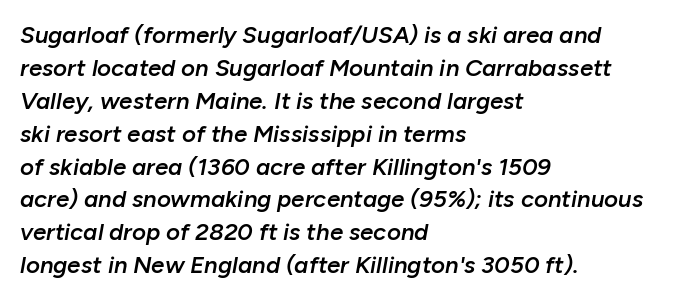
Does extra space separate the letters? No, they use regular spacing. How would I describe the line gaps? Plain and ordinary. There's an unmistakable incline to the writing here. These lines stack with their left ends in a neat column. As a designer I'd log this as weight 600, semibold. Bare-footed words on every line.
